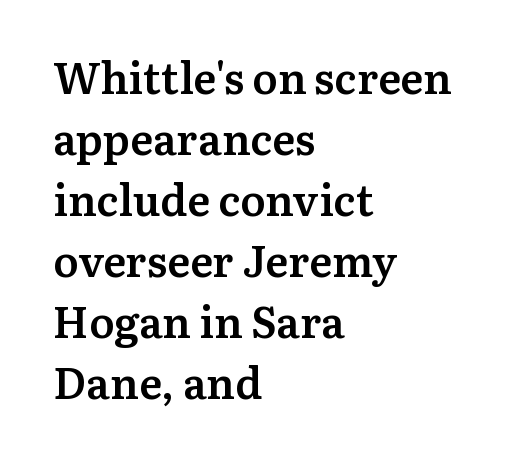
{"serif": "yes", "italic": "no", "bold": "semi", "weight": "semibold", "width": "normal", "stroke_contrast": "medium", "x_height": "medium", "monospaced": "no", "underline": "no", "align": "left", "line_spacing": "normal", "line_spacing_ratio": 1.42, "letter_spacing": "normal", "letter_spacing_em": 0.0, "glyph_px": 43}
